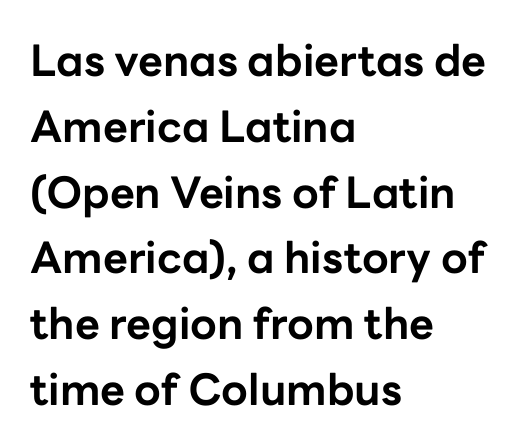
Style check: upright. Letter spacing: default. Descender tails drop into unmarked territory. Grotesque or geometric, the face here clearly has no serifs.
